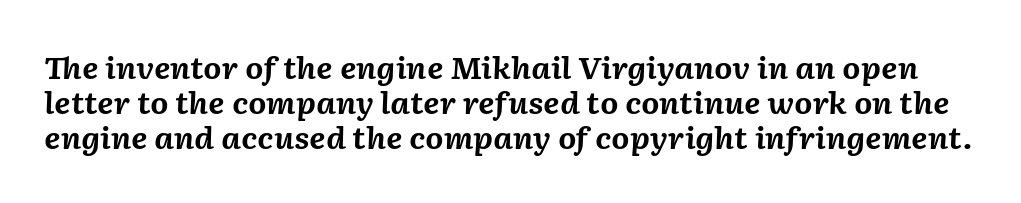
The image shows 29 px bold type, italic (leaning right); set line spacing 1.21x, normal letter spacing, not underlined; medium stroke contrast and a medium x-height.
